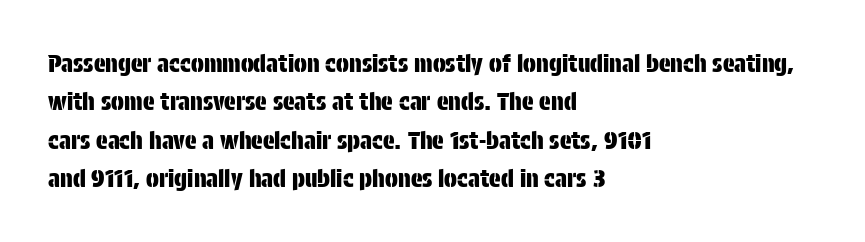
{"italic": "no", "underline": "no", "align": "left", "line_spacing": "normal", "line_spacing_ratio": 1.6, "letter_spacing": "normal", "letter_spacing_em": 0.0, "glyph_px": 24}
